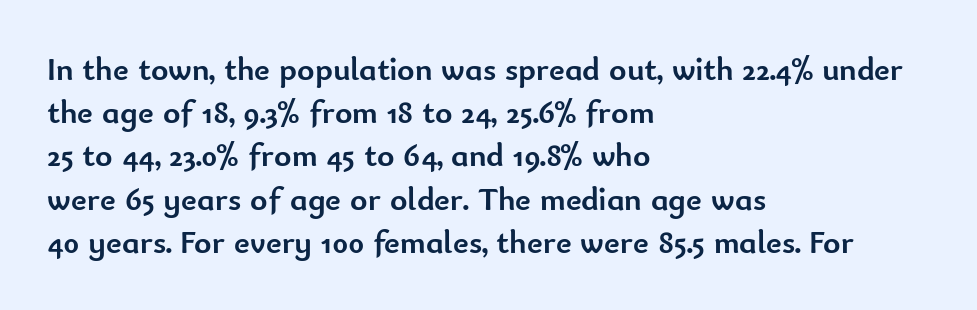
Letterform terminals end flat and unadorned throughout the passage. This sample uses plain, unmodified letter spacing. Line starts are locked; line ends wander. Words float on clear page, feet unadorned. Proportional: the letters do not fall into vertical columns. Thick stems and heavy bowls — unmistakably bold.
